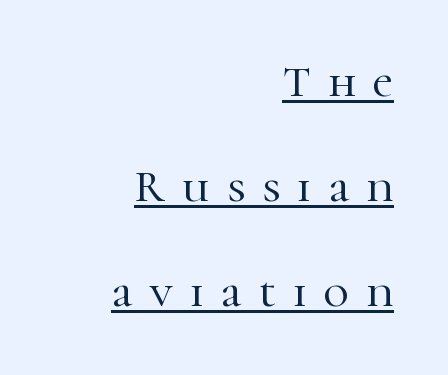
Q: Is the text italic (slanted)? A: No, it is upright.
Q: Is the typeface a serif or a sans-serif typeface? A: Serif.
Q: Is the text underlined? A: Yes.
Q: How is the paragraph aligned? A: Right-aligned.
Q: Is the spacing between letters normal or unusually wide? A: Unusually wide.
Q: Is the spacing between lines tight, normal or loose? A: Loose.
Q: Width (condensed, normal, or wide)? A: Normal.
Q: Stroke contrast? A: High.
Q: x-height? A: Medium.
Q: Monospaced? A: No.
